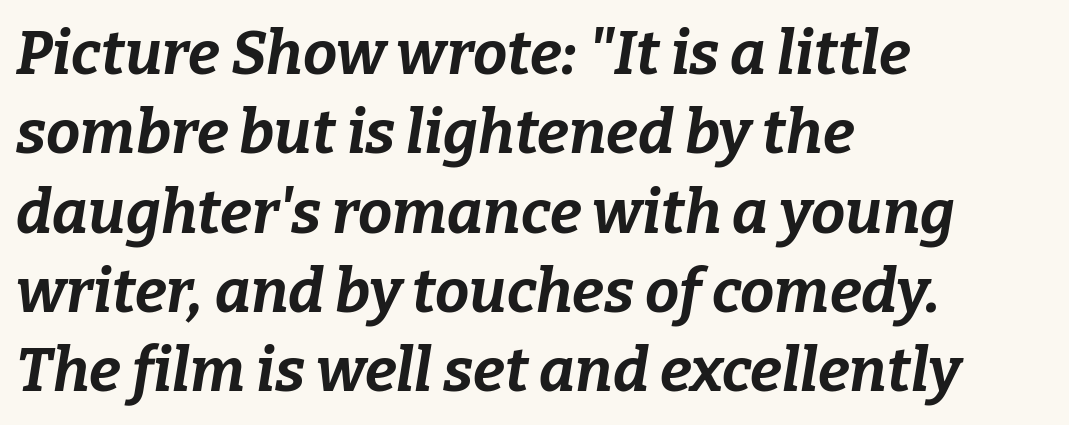
{"italic": "yes", "lean": "right", "slant_degrees": 9, "bold": "yes", "weight": "bold", "width": "normal", "stroke_contrast": "low", "x_height": "medium", "monospaced": "no", "underline": "no", "align": "left", "line_spacing": "normal", "line_spacing_ratio": 1.3, "letter_spacing": "normal", "letter_spacing_em": 0.0, "glyph_px": 61}
